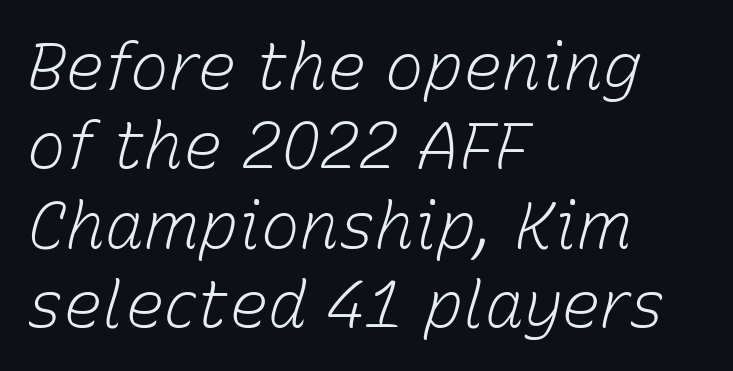
{"italic": "yes", "lean": "right", "slant_degrees": 15, "bold": "no", "weight": "light", "width": "normal", "stroke_contrast": "low", "x_height": "medium", "monospaced": "no", "underline": "no", "align": "left", "line_spacing_ratio": 1.22, "letter_spacing": "normal", "letter_spacing_em": 0.0, "glyph_px": 65}
